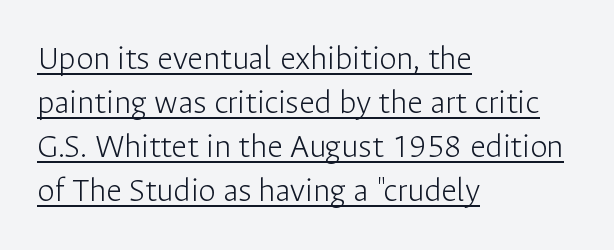
Type style note: lacks serifs. In terms of posture, this sample is upright. Glance below the letters and you will spot a drawn line. The face looks like a standard text weight, possibly lighter.
